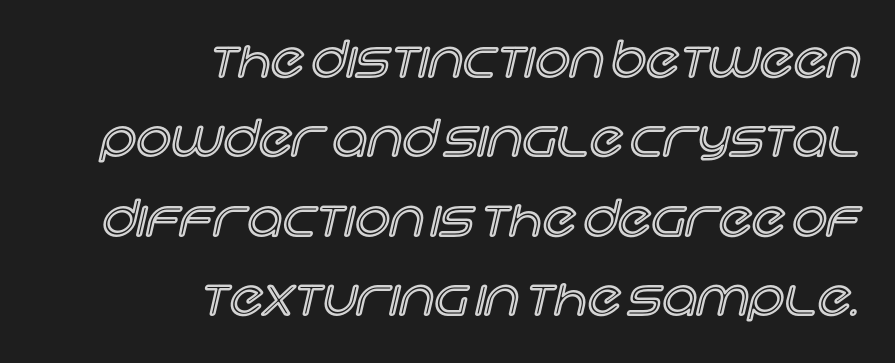
{"width": "normal", "x_height": "large", "monospaced": "no", "underline": "no", "align": "right", "line_spacing": "normal", "line_spacing_ratio": 1.62, "letter_spacing": "normal", "letter_spacing_em": 0.0, "glyph_px": 49}
